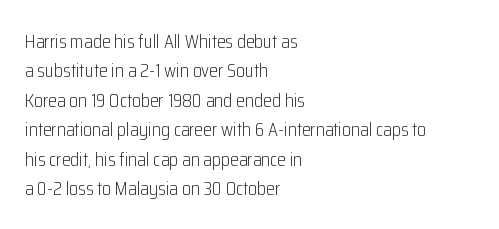
Q: Is the text bold? A: No.
Q: Is the text italic (slanted)? A: No, it is upright.
Q: Is the text underlined? A: No.
Q: How is the paragraph aligned? A: Left-aligned.
Q: Is the spacing between letters normal or unusually wide? A: Normal.
Q: Is the spacing between lines tight, normal or loose? A: Normal.
